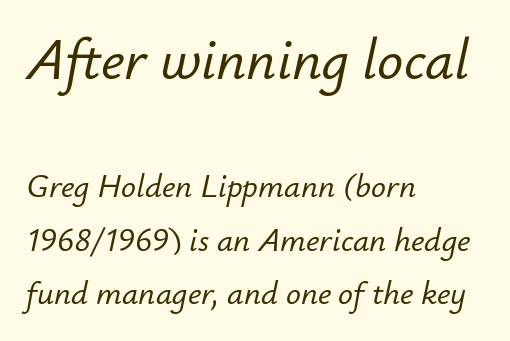
Q: Is the text italic (slanted)? A: Yes, it leans right by about 12 degrees.
Q: Is the text underlined? A: No.
Q: How is the paragraph aligned? A: Left-aligned.
Q: Is the spacing between letters normal or unusually wide? A: Normal.
Q: Is the spacing between lines tight, normal or loose? A: Normal.
Q: Which block of text is set in a larger size, the first (top) or the second (bottom)? A: The first (top) one.
Q: Width (condensed, normal, or wide)? A: Normal.
Q: Stroke contrast? A: Low.
Q: x-height? A: Small.
Q: Monospaced? A: No.
